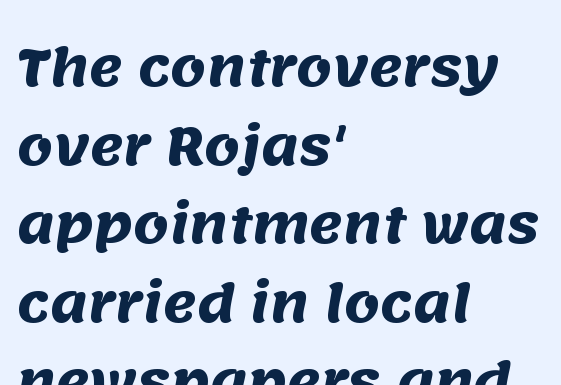
Q: Is the text bold? A: Yes.
Q: Is the typeface a serif or a sans-serif typeface? A: Sans-serif.
Q: Is the text underlined? A: No.
Q: How is the paragraph aligned? A: Left-aligned.
Q: Is the spacing between letters normal or unusually wide? A: Normal.
Q: Is the spacing between lines tight, normal or loose? A: Normal.
Q: Width (condensed, normal, or wide)? A: Normal.
Q: Stroke contrast? A: Medium.
Q: x-height? A: Large.
Q: Monospaced? A: No.
